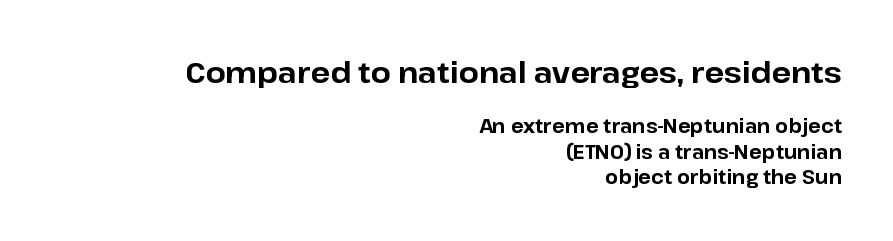
No italicization has been applied; the sample stays upright. Typesetter's note: full bold, strokes at maximum text heaviness. Reading down the block, your eye finds every line finishing at a fixed right position. Rows of type keep a routine distance in the vertical direction.
